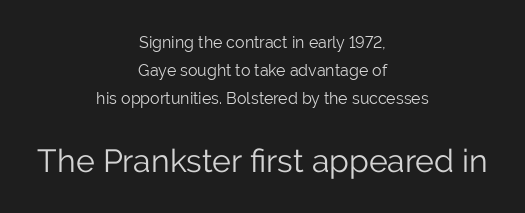
Classification — sans serif. Look at the tracking — it's just the regular setting, nothing added. Do the characters align in a grid? No, the font is proportional. The passage shown is not underscored anywhere. Nothing heavy about these letters — not bold at all. Is the block centered? Yes — each line is placed symmetrically about the middle.
